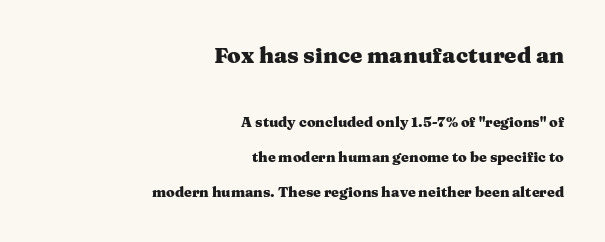
Q: Is the text bold? A: Yes.
Q: Is the text italic (slanted)? A: No, it is upright.
Q: Is the text underlined? A: No.
Q: How is the paragraph aligned? A: Right-aligned.
Q: Is the spacing between letters normal or unusually wide? A: Normal.
Q: Is the spacing between lines tight, normal or loose? A: Loose.
Q: Which block of text is set in a larger size, the first (top) or the second (bottom)? A: The first (top) one.
